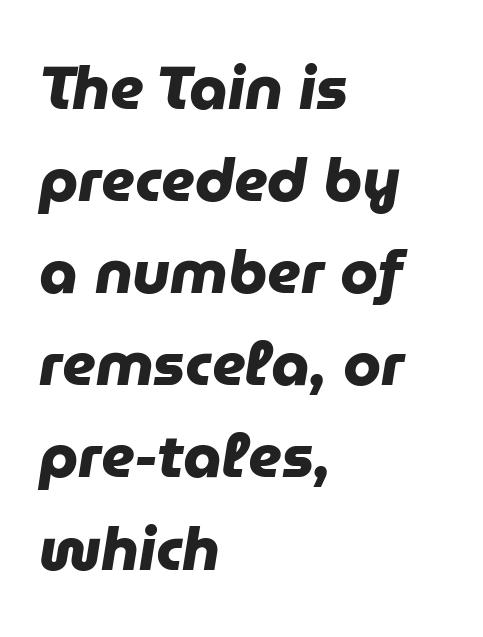
Q: Is the text bold? A: Yes.
Q: Is the typeface a serif or a sans-serif typeface? A: Sans-serif.
Q: Is the text underlined? A: No.
Q: How is the paragraph aligned? A: Left-aligned.
Q: Is the spacing between letters normal or unusually wide? A: Normal.
Q: Is the spacing between lines tight, normal or loose? A: Normal.
Q: Width (condensed, normal, or wide)? A: Normal.
Q: Stroke contrast? A: Low.
Q: x-height? A: Medium.
Q: Monospaced? A: No.
